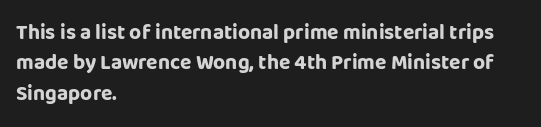
{"italic": "no", "bold": "yes", "underline": "no", "align": "left", "line_spacing": "normal", "line_spacing_ratio": 1.45, "letter_spacing": "normal", "letter_spacing_em": 0.0, "glyph_px": 21}
